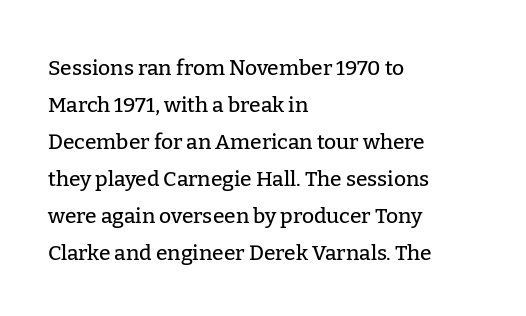
{"italic": "no", "underline": "no", "align": "left", "line_spacing_ratio": 1.76, "letter_spacing": "normal", "letter_spacing_em": 0.0, "glyph_px": 21}
